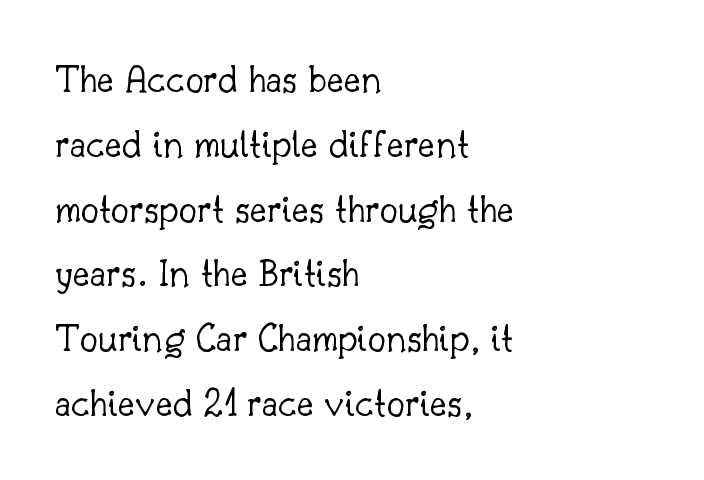
The horizontal fit of the characters is conventional and even. Summary of vertical rhythm: regular, with standard interline spacing. The letters stand upright; this is a roman face. Glance below the letters and you will spot only blank space.
